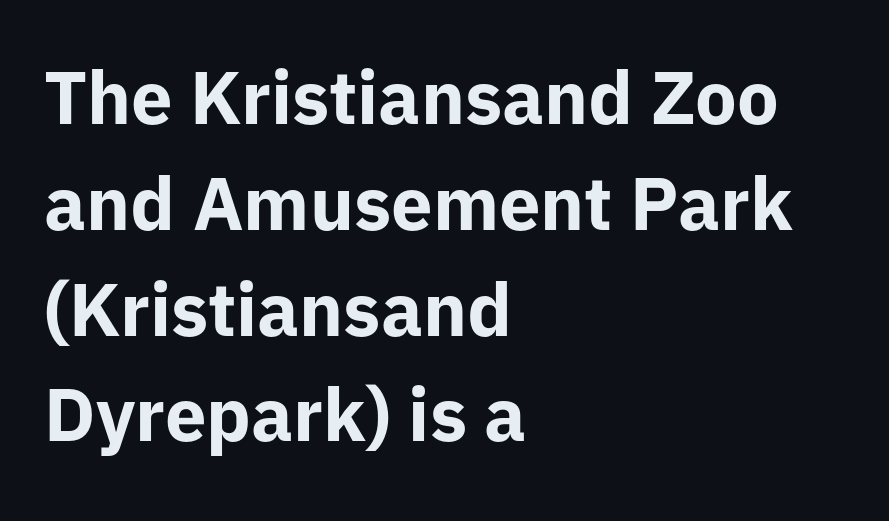
Q: Is the text bold? A: Yes.
Q: Is the text italic (slanted)? A: No, it is upright.
Q: Is the typeface a serif or a sans-serif typeface? A: Sans-serif.
Q: Is the text underlined? A: No.
Q: How is the paragraph aligned? A: Left-aligned.
Q: Is the spacing between letters normal or unusually wide? A: Normal.
Q: Is the spacing between lines tight, normal or loose? A: Normal.
Q: Width (condensed, normal, or wide)? A: Normal.
Q: Stroke contrast? A: Low.
Q: x-height? A: Medium.
Q: Monospaced? A: No.
